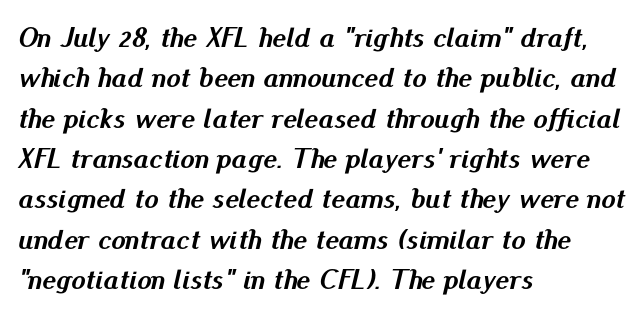
The image shows 29 px semibold type, italic (leaning right); set left-aligned, normal line spacing (1.39x), normal letter spacing, not underlined; medium stroke contrast and a small x-height.
